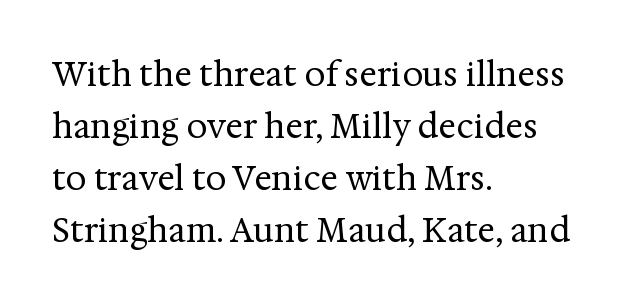
{"serif": "yes", "italic": "no", "bold": "no", "weight": "regular", "width": "normal", "stroke_contrast": "medium", "x_height": "medium", "monospaced": "no", "underline": "no", "align": "left", "line_spacing": "normal", "line_spacing_ratio": 1.58, "letter_spacing": "normal", "letter_spacing_em": 0.0, "glyph_px": 33}
